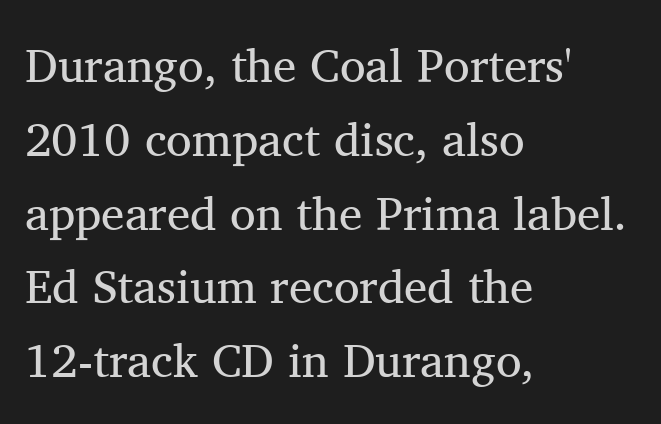
Q: Is the text bold? A: No.
Q: Is the text italic (slanted)? A: No, it is upright.
Q: Is the typeface a serif or a sans-serif typeface? A: Serif.
Q: Is the text underlined? A: No.
Q: How is the paragraph aligned? A: Left-aligned.
Q: Is the spacing between letters normal or unusually wide? A: Normal.
Q: Is the spacing between lines tight, normal or loose? A: Normal.
Q: Width (condensed, normal, or wide)? A: Normal.
Q: Stroke contrast? A: Medium.
Q: x-height? A: Medium.
Q: Monospaced? A: No.
